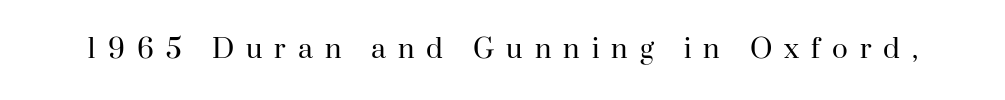
Tracking value appears strongly positive — letters spread wide. Bold? No — there's no thickening of the strokes. Nobody drew a line under any word here. Nope, not italic — everything's standing straight.
